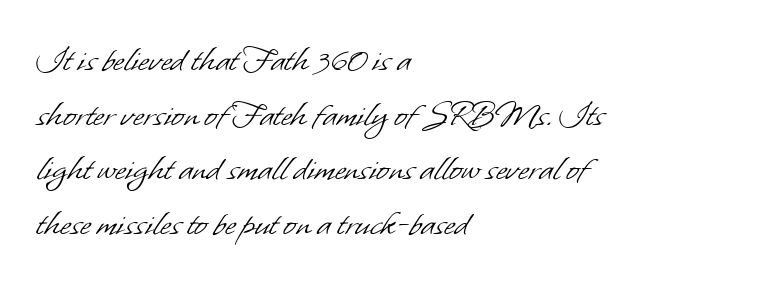
{"serif": "no", "bold": "no", "weight": "light", "width": "normal", "stroke_contrast": "low", "x_height": "small", "monospaced": "no", "underline": "no", "align": "left", "line_spacing": "normal", "line_spacing_ratio": 1.44, "letter_spacing": "normal", "letter_spacing_em": 0.0, "glyph_px": 38}
